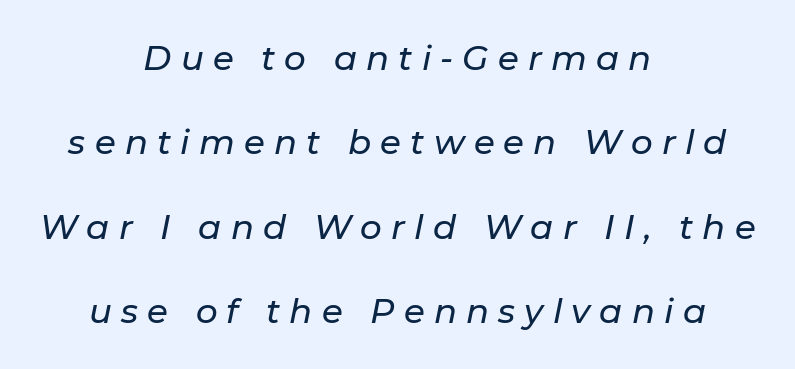
{"italic": "yes", "lean": "right", "slant_degrees": 11, "width": "normal", "stroke_contrast": "low", "x_height": "medium", "monospaced": "no", "underline": "no", "align": "center", "line_spacing": "loose", "line_spacing_ratio": 2.48, "letter_spacing": "wide", "letter_spacing_em": 0.27, "glyph_px": 34}
